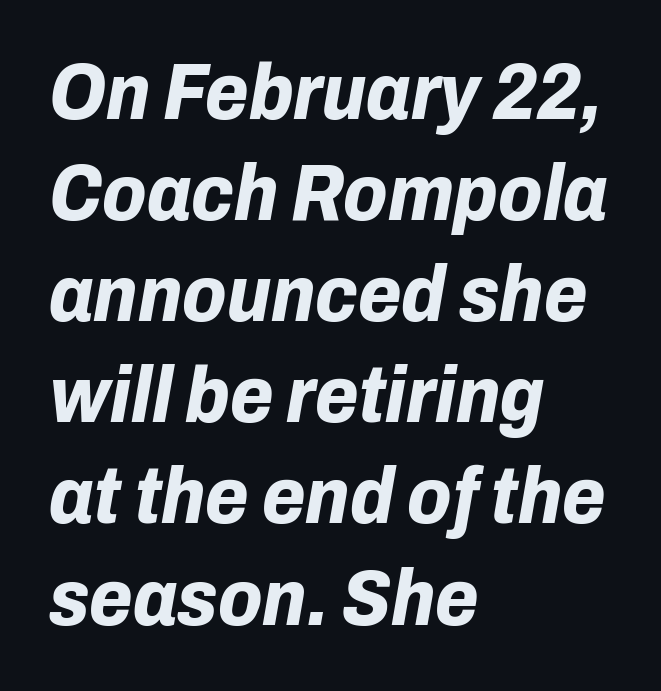
The image shows 79 px bold type, italic (leaning right); set left-aligned, normal line spacing (1.28x), normal letter spacing, not underlined; low stroke contrast and a medium x-height.
